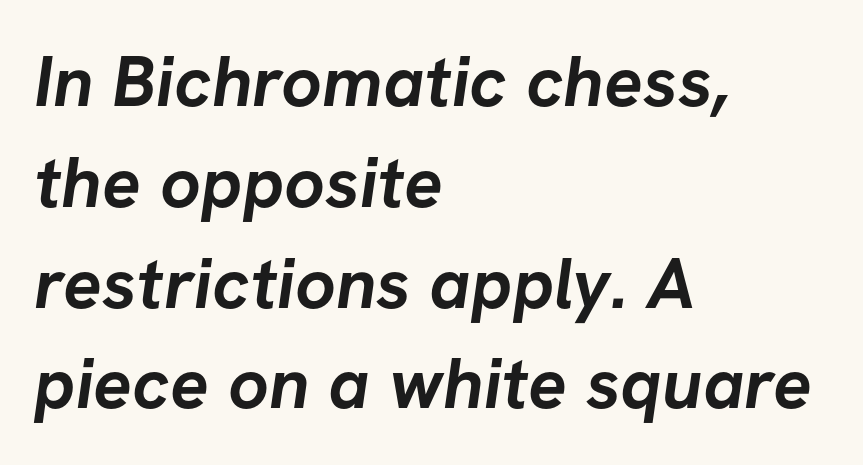
Q: Is the text bold? A: Yes.
Q: Is the typeface a serif or a sans-serif typeface? A: Sans-serif.
Q: Is the text underlined? A: No.
Q: How is the paragraph aligned? A: Left-aligned.
Q: Is the spacing between letters normal or unusually wide? A: Normal.
Q: Is the spacing between lines tight, normal or loose? A: Normal.
Q: Width (condensed, normal, or wide)? A: Normal.
Q: Stroke contrast? A: Low.
Q: x-height? A: Medium.
Q: Monospaced? A: No.
